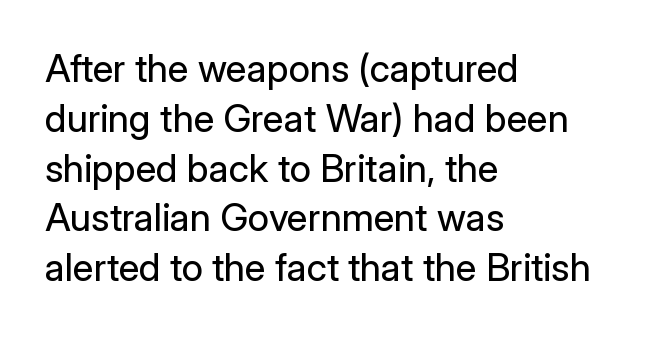
Anything drawn beneath the words? Only blank space. The letters look calm and open, with moderate or lighter stems. The face used here is proportionally spaced, like ordinary book or web type. Successive baselines arrive at the customary interval. The passage shown is typeset with a sans-serif family.
